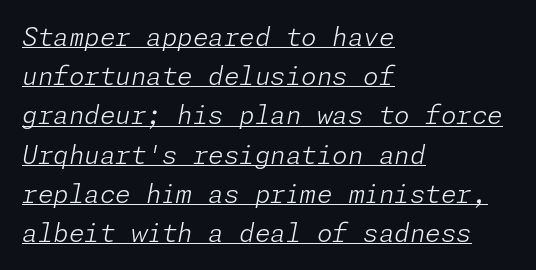
The image shows 25 px text type, italic (leaning right); set left-aligned, normal line spacing (1.57x), normal letter spacing, underlined.
